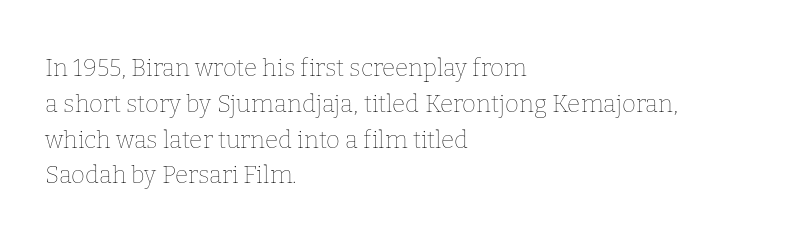
Q: Is the text bold? A: No.
Q: Is the text italic (slanted)? A: No, it is upright.
Q: Is the text underlined? A: No.
Q: How is the paragraph aligned? A: Left-aligned.
Q: Is the spacing between letters normal or unusually wide? A: Normal.
Q: Is the spacing between lines tight, normal or loose? A: Normal.
